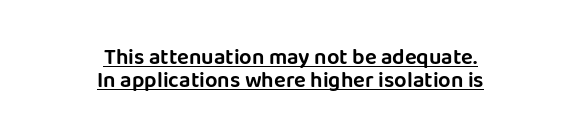
The image shows 22 px text type, upright; set centered, tight line spacing (1.03x), normal letter spacing, underlined.
